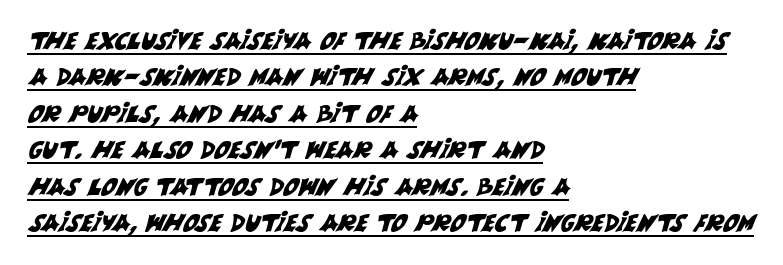
The image shows 24 px text type; set left-aligned, normal line spacing (1.52x), normal letter spacing, underlined.
